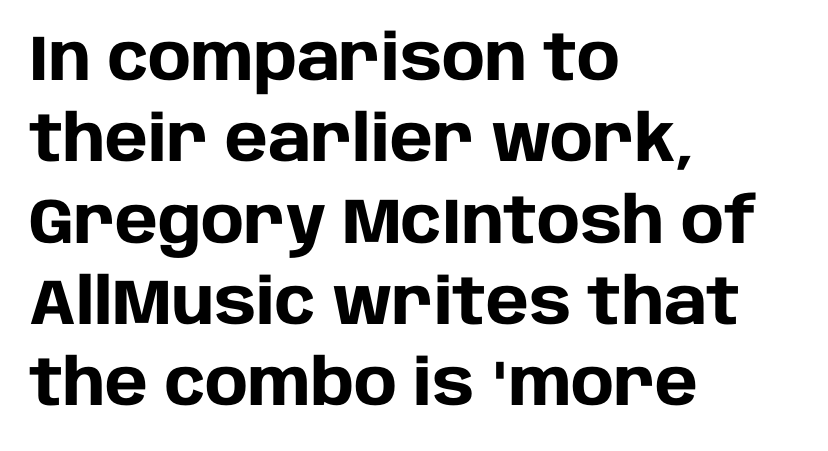
Q: Is the text bold? A: Yes.
Q: Is the text italic (slanted)? A: No, it is upright.
Q: Is the typeface a serif or a sans-serif typeface? A: Sans-serif.
Q: Is the text underlined? A: No.
Q: How is the paragraph aligned? A: Left-aligned.
Q: Is the spacing between letters normal or unusually wide? A: Normal.
Q: Is the spacing between lines tight, normal or loose? A: Normal.
Q: Width (condensed, normal, or wide)? A: Normal.
Q: Stroke contrast? A: Low.
Q: x-height? A: Large.
Q: Monospaced? A: No.
